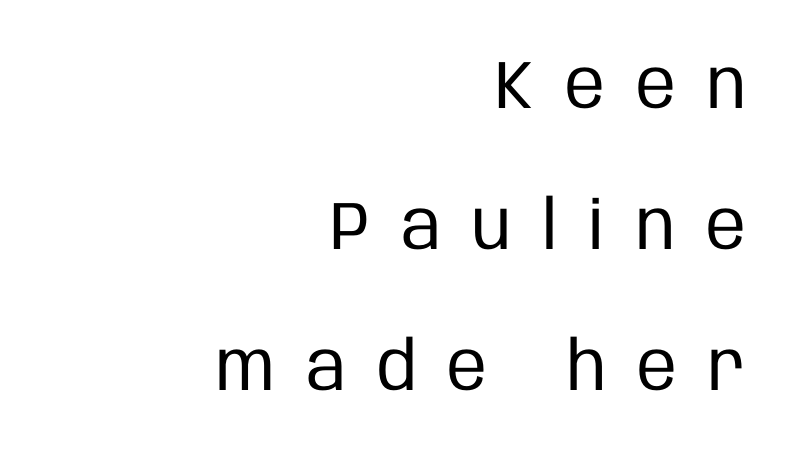
{"serif": "no", "italic": "no", "bold": "no", "weight": "regular", "width": "condensed", "stroke_contrast": "low", "x_height": "large", "monospaced": "no", "underline": "no", "align": "right", "line_spacing": "loose", "line_spacing_ratio": 2.07, "letter_spacing": "wide", "letter_spacing_em": 0.46, "glyph_px": 68}
